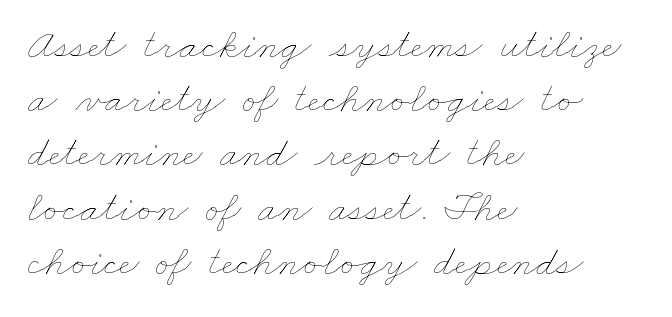
Characters follow at the spacing the type designer built in. Has an underline been added? It has not. The rendering uses natural spacing where letterforms have individual widths. Summary of vertical rhythm: regular, with standard interline spacing.
